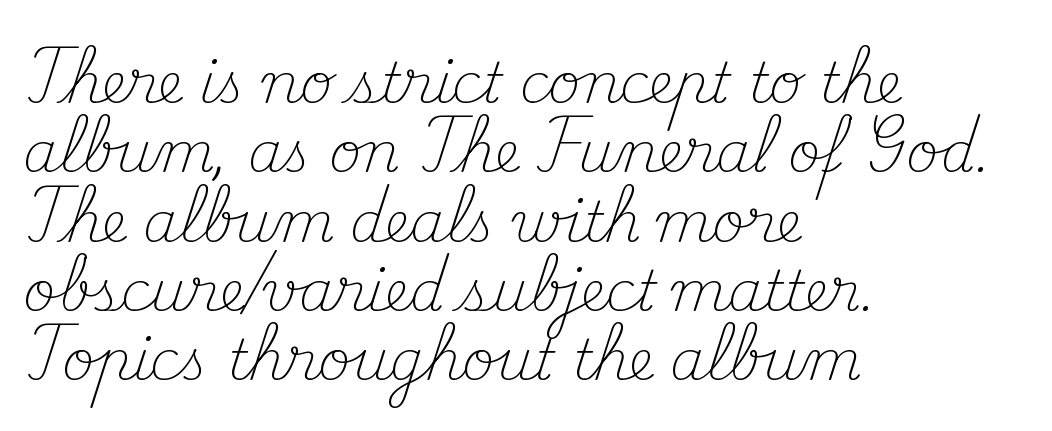
Q: Is the text bold? A: No.
Q: Is the text italic (slanted)? A: Yes.
Q: Is the typeface a serif or a sans-serif typeface? A: Serif.
Q: Is the text underlined? A: No.
Q: How is the paragraph aligned? A: Left-aligned.
Q: Is the spacing between letters normal or unusually wide? A: Normal.
Q: Is the spacing between lines tight, normal or loose? A: Normal.
Q: Width (condensed, normal, or wide)? A: Normal.
Q: Stroke contrast? A: Medium.
Q: x-height? A: Small.
Q: Monospaced? A: No.
